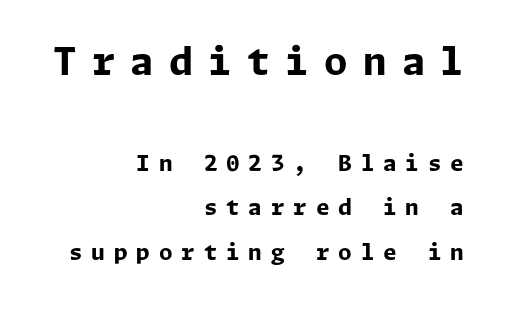
Q: Is the text bold? A: Yes.
Q: Is the text italic (slanted)? A: No, it is upright.
Q: Is the typeface a serif or a sans-serif typeface? A: Sans-serif.
Q: Is the text underlined? A: No.
Q: How is the paragraph aligned? A: Right-aligned.
Q: Is the spacing between letters normal or unusually wide? A: Unusually wide.
Q: Is the spacing between lines tight, normal or loose? A: Loose.
Q: Which block of text is set in a larger size, the first (top) or the second (bottom)? A: The first (top) one.
Q: Width (condensed, normal, or wide)? A: Normal.
Q: Stroke contrast? A: Low.
Q: x-height? A: Medium.
